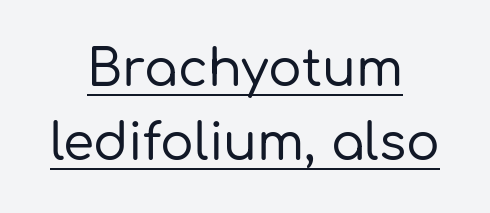
Q: Is the text italic (slanted)? A: No, it is upright.
Q: Is the typeface a serif or a sans-serif typeface? A: Sans-serif.
Q: Is the text underlined? A: Yes.
Q: How is the paragraph aligned? A: Centered.
Q: Is the spacing between letters normal or unusually wide? A: Normal.
Q: Is the spacing between lines tight, normal or loose? A: Normal.
Q: Width (condensed, normal, or wide)? A: Normal.
Q: Stroke contrast? A: Low.
Q: x-height? A: Medium.
Q: Monospaced? A: No.
